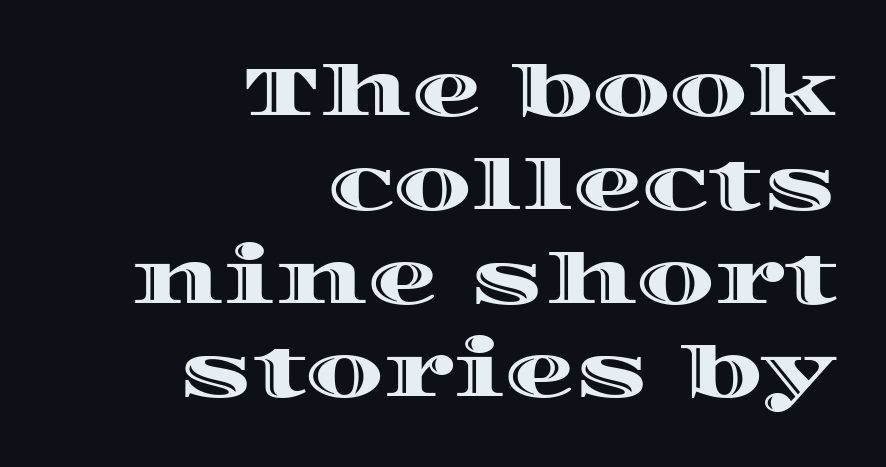
Q: Is the text italic (slanted)? A: No, it is upright.
Q: Is the text underlined? A: No.
Q: How is the paragraph aligned? A: Right-aligned.
Q: Is the spacing between letters normal or unusually wide? A: Normal.
Q: Is the spacing between lines tight, normal or loose? A: Normal.
Q: Width (condensed, normal, or wide)? A: Wide.
Q: x-height? A: Large.
Q: Monospaced? A: No.
